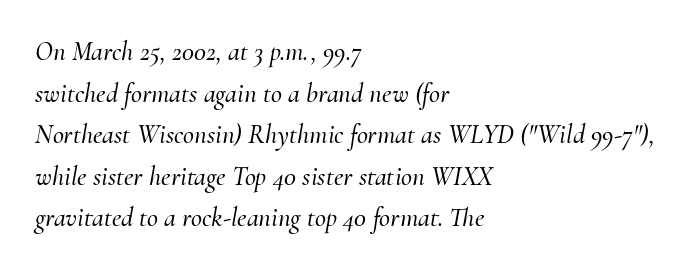
{"italic": "yes", "lean": "right", "slant_degrees": 10, "underline": "no", "align": "left", "line_spacing": "normal", "line_spacing_ratio": 1.54, "letter_spacing": "normal", "letter_spacing_em": 0.0, "glyph_px": 27}
